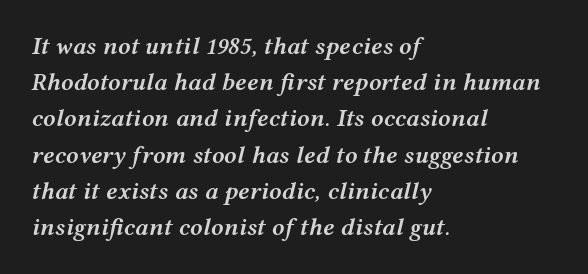
Nobody touched the tracking dial on this one. Plain, unruled lines of type. The face used here is a semibold: visibly heavier than regular, lighter than bold. Alignment: flush left. This sample keeps an unexceptional amount of space between lines.
